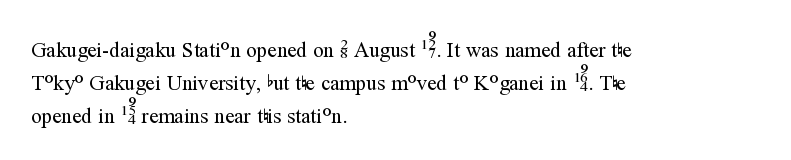
Q: Is the text bold? A: No.
Q: Is the text italic (slanted)? A: No, it is upright.
Q: Is the text underlined? A: No.
Q: How is the paragraph aligned? A: Left-aligned.
Q: Is the spacing between letters normal or unusually wide? A: Normal.
Q: Is the spacing between lines tight, normal or loose? A: Normal.
